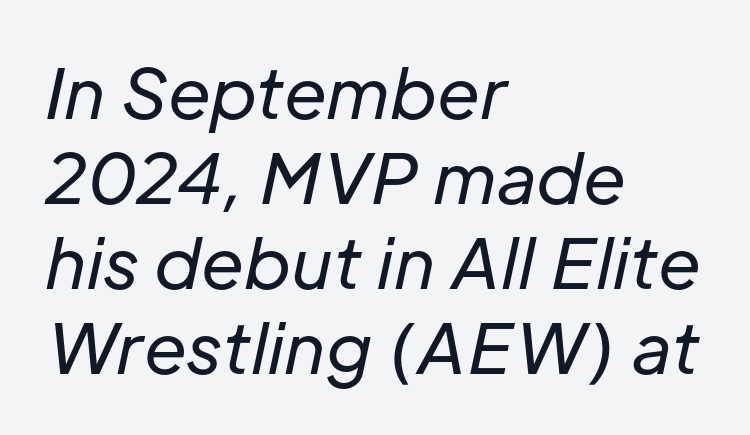
The image shows 69 px regular-weight type, italic (leaning right); set left-aligned, line spacing 1.23x, normal letter spacing, not underlined; low stroke contrast and a medium x-height.
